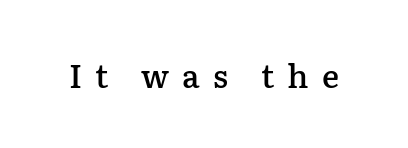
Quick note: underline off. Varying glyph widths throughout — classic text-font behaviour. In terms of letterspacing, this is a distinctly airy, spread setting. These lines carry some extra weight — a demibold, not a full bold. Font category for this specimen: serif. Every stem runs plumb, perpendicular to the baseline.
